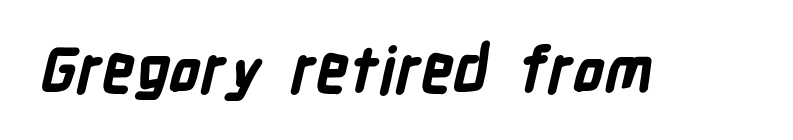
Heft: maximum for text — a bold. The gaps between neighbouring characters are ordinary and unremarkable. Proportional: the letters do not fall into vertical columns. In terms of letterform style, serifs are entirely absent.
